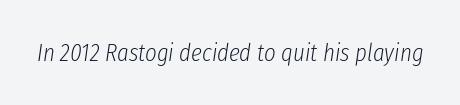
Q: Is the text bold? A: No.
Q: Is the text italic (slanted)? A: Yes, it leans right by about 8 degrees.
Q: Is the text underlined? A: No.
Q: Is the spacing between letters normal or unusually wide? A: Normal.
